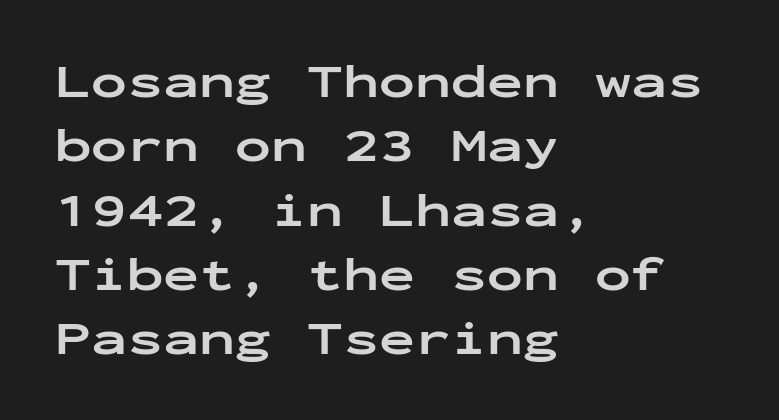
{"serif": "no", "italic": "no", "bold": "yes", "weight": "bold", "width": "wide", "stroke_contrast": "low", "x_height": "medium", "monospaced": "yes", "underline": "no", "align": "left", "line_spacing": "normal", "line_spacing_ratio": 1.34, "letter_spacing": "normal", "letter_spacing_em": 0.0, "glyph_px": 48}
